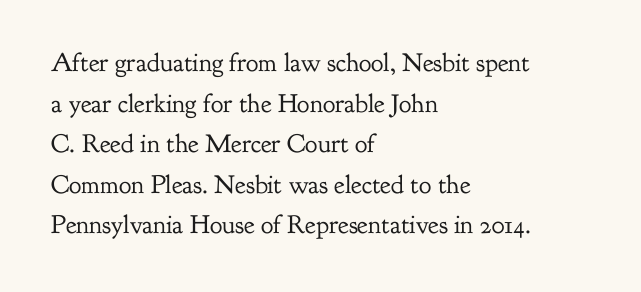
The image shows 26 px text type, upright; set left-aligned, normal line spacing (1.56x), normal letter spacing, not underlined.
